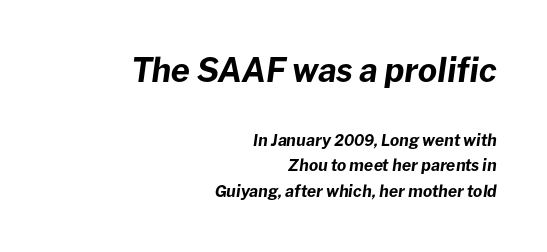
Varying glyph widths throughout — classic text-font behaviour. The paragraph shown leans on its right margin. Is the lower block the larger one? No — the upper block carries the bigger type. Whoever set this chose a conventional vertical rhythm. The face used here has a pronounced slope to its letters. This sample uses plain, unmodified letter spacing.
